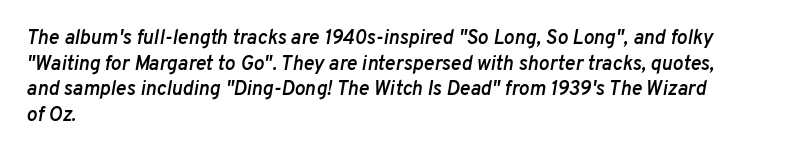
The image shows 20 px text type, italic (leaning right); set left-aligned, normal line spacing (1.28x), normal letter spacing, not underlined.
